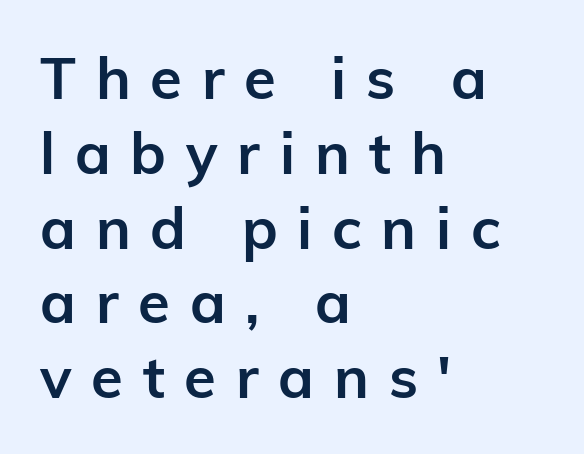
Q: Is the text bold? A: Yes.
Q: Is the text italic (slanted)? A: No, it is upright.
Q: Is the typeface a serif or a sans-serif typeface? A: Sans-serif.
Q: Is the text underlined? A: No.
Q: How is the paragraph aligned? A: Left-aligned.
Q: Is the spacing between letters normal or unusually wide? A: Unusually wide.
Q: Is the spacing between lines tight, normal or loose? A: Normal.
Q: Width (condensed, normal, or wide)? A: Normal.
Q: Stroke contrast? A: Low.
Q: x-height? A: Medium.
Q: Monospaced? A: No.
